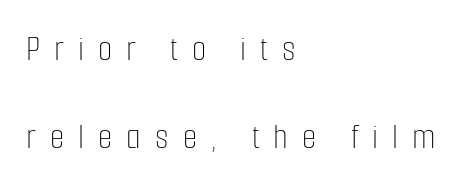
Q: Is the text bold? A: No.
Q: Is the text italic (slanted)? A: No, it is upright.
Q: Is the text underlined? A: No.
Q: How is the paragraph aligned? A: Left-aligned.
Q: Is the spacing between letters normal or unusually wide? A: Unusually wide.
Q: Is the spacing between lines tight, normal or loose? A: Loose.
Q: Width (condensed, normal, or wide)? A: Condensed.
Q: Stroke contrast? A: Low.
Q: x-height? A: Medium.
Q: Monospaced? A: No.
